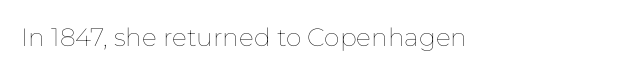
The rendering keeps characters at their native spacing. The font sits on the lighter half of the weight spectrum, regular included. Quick note: underline off. Is there any slant? The stems are plumb.
